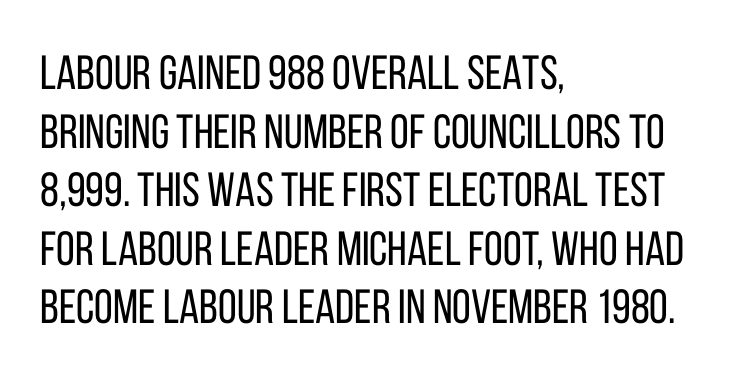
{"serif": "no", "italic": "no", "bold": "no", "weight": "regular", "width": "condensed", "stroke_contrast": "low", "x_height": "large", "monospaced": "no", "underline": "no", "align": "left", "line_spacing_ratio": 1.22, "letter_spacing": "normal", "letter_spacing_em": 0.0, "glyph_px": 48}
